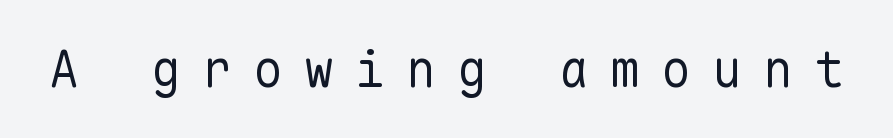
{"serif": "no", "italic": "no", "bold": "no", "weight": "regular", "width": "normal", "stroke_contrast": "low", "x_height": "medium", "monospaced": "yes", "underline": "no", "letter_spacing": "wide", "letter_spacing_em": 0.42, "glyph_px": 50}
